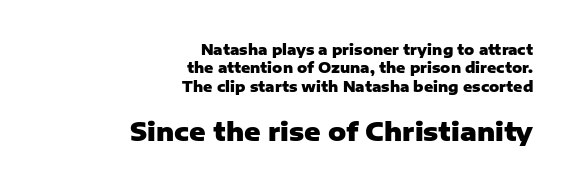
The image shows 25 px bold type, upright; set right-aligned, normal line spacing (1.32x), normal letter spacing, not underlined; the second (bottom) block is 1.79x larger.
